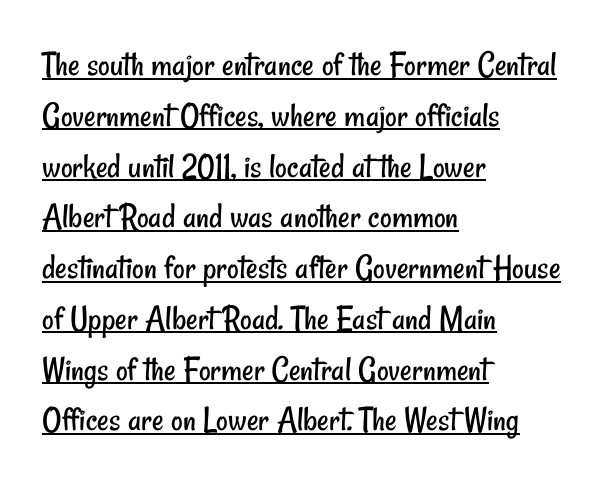
The image shows 36 px regular-weight, condensed sans-serif type; set left-aligned, normal line spacing (1.41x), normal letter spacing, underlined; low stroke contrast and a small x-height.
